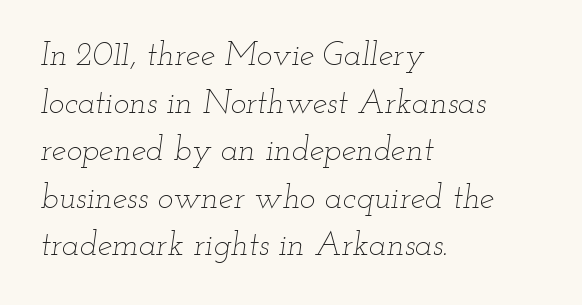
{"italic": "yes", "lean": "right", "slant_degrees": 12, "bold": "no", "weight": "thin", "width": "wide", "stroke_contrast": "low", "x_height": "small", "monospaced": "no", "underline": "no", "align": "left", "line_spacing": "normal", "line_spacing_ratio": 1.44, "letter_spacing": "normal", "letter_spacing_em": 0.0, "glyph_px": 33}
